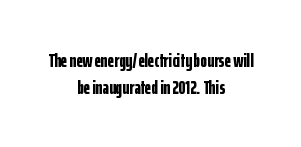
Plenty of ink on the page — the face is bold. These lines keep a tight, regular rhythm from letter to letter. The block of text has a typical density, with ordinary space between rows. Italic: no, the glyphs are upright roman. Nobody drew a line under any word here. The lines in this sample share a center point and differ in where they start and stop.
